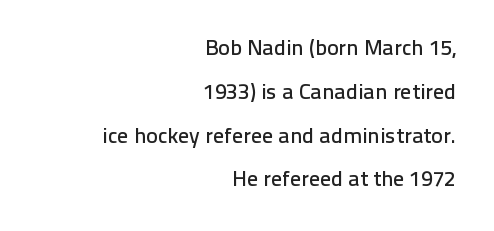
Q: Is the text italic (slanted)? A: No, it is upright.
Q: Is the text underlined? A: No.
Q: How is the paragraph aligned? A: Right-aligned.
Q: Is the spacing between letters normal or unusually wide? A: Normal.
Q: Is the spacing between lines tight, normal or loose? A: Loose.
